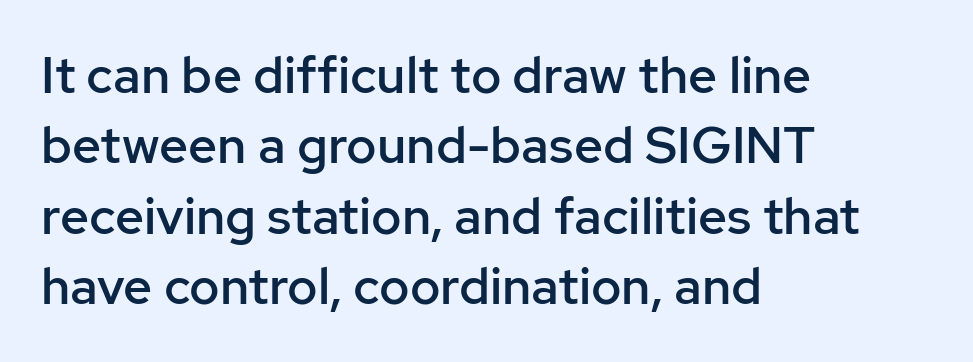
The image shows 51 px semibold sans-serif type, upright; set left-aligned, normal line spacing (1.38x), normal letter spacing, not underlined; low stroke contrast and a medium x-height.
